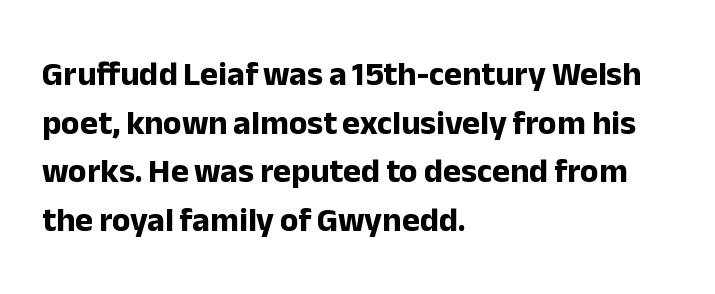
{"serif": "no", "italic": "no", "bold": "yes", "weight": "bold", "width": "normal", "stroke_contrast": "low", "x_height": "medium", "monospaced": "no", "underline": "no", "align": "left", "line_spacing": "normal", "line_spacing_ratio": 1.43, "letter_spacing": "normal", "letter_spacing_em": 0.0, "glyph_px": 34}
